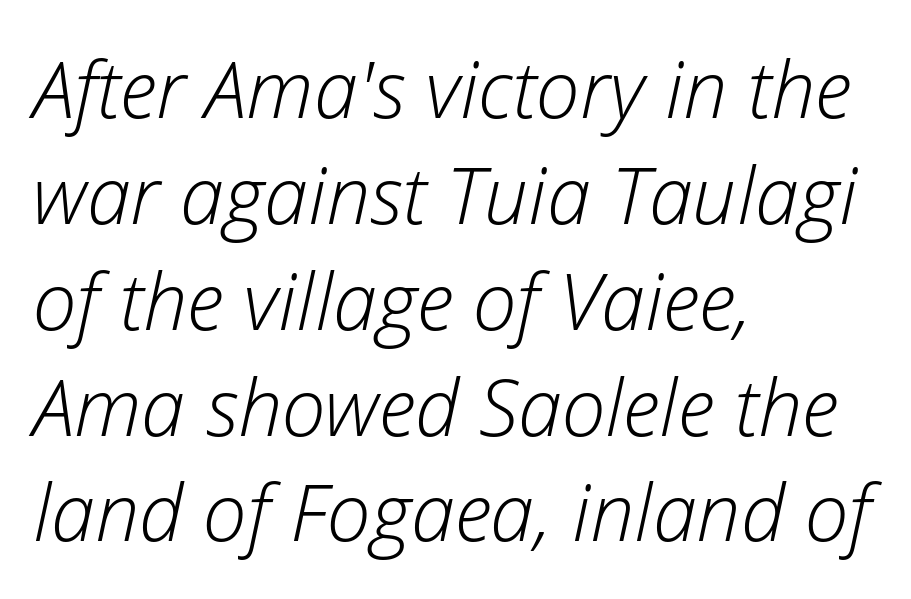
Quick note: underline off. Notice how the passage keeps a crisp vertical edge on the left only. Spacing verdict: proportional, widths tailored to each character. Honestly, the row spacing looks completely unremarkable. Stroke mass is kept to a normal reading level or below.
